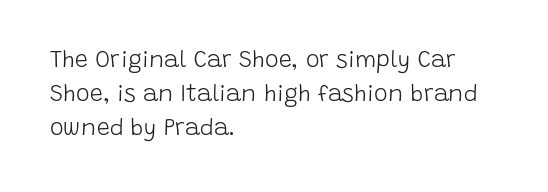
Q: Is the text bold? A: No.
Q: Is the text italic (slanted)? A: No, it is upright.
Q: Is the text underlined? A: No.
Q: How is the paragraph aligned? A: Left-aligned.
Q: Is the spacing between letters normal or unusually wide? A: Normal.
Q: Is the spacing between lines tight, normal or loose? A: Normal.
